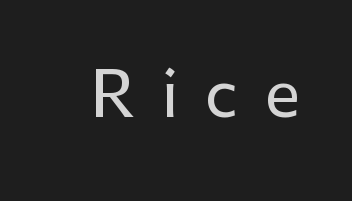
You can tell from the bare stems that sans-serif type was used. The letters stand straight up with perfectly vertical stems. Character widths vary here, with narrow letters taking less room than wide ones. You could only call the tracking loose — the letters float apart. The strip under each line holds only bare page.
